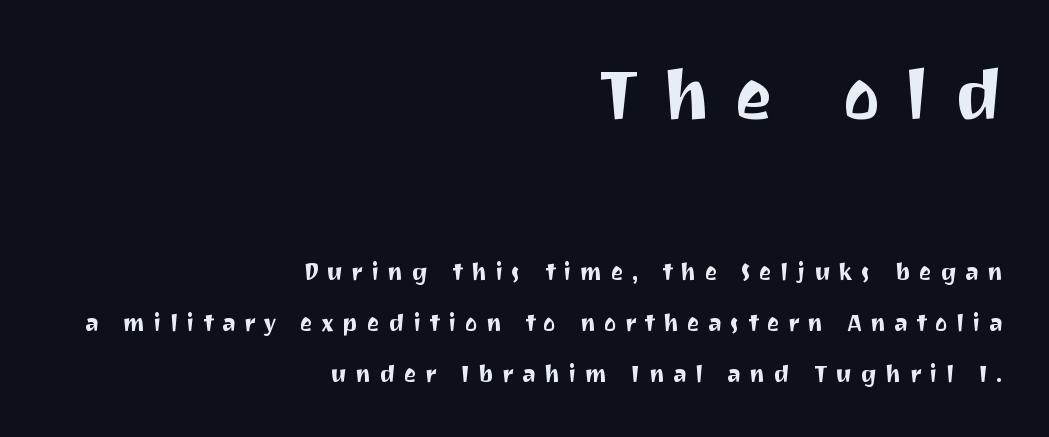
The passage shown is typeset with a sans-serif family. One-word summary of the alignment: right. Of the two passages, the one on top uses the larger point size. Think of a printed novel: that variable character pitch is what you see here. The leading is generous, giving the passage an open texture. Descenders are the only things crossing below the line.
